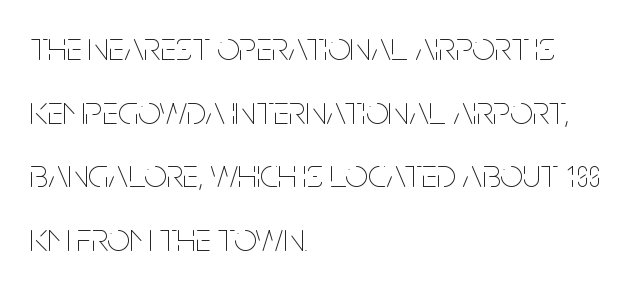
Q: Is the text bold? A: No.
Q: Is the text italic (slanted)? A: No, it is upright.
Q: Is the text underlined? A: No.
Q: How is the paragraph aligned? A: Left-aligned.
Q: Is the spacing between letters normal or unusually wide? A: Normal.
Q: Is the spacing between lines tight, normal or loose? A: Normal.
Q: Width (condensed, normal, or wide)? A: Condensed.
Q: Stroke contrast? A: Low.
Q: x-height? A: Large.
Q: Monospaced? A: No.
